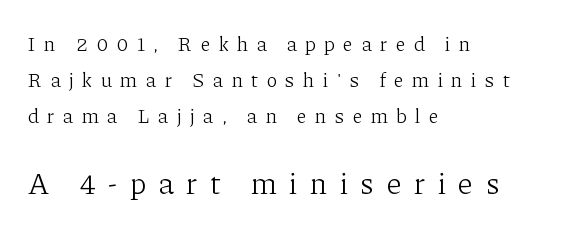
The passage shown begins with its smaller block and ends with its larger one. The face used here is rendered with a markedly widened letterfit. Nothing heavy about these letters — not bold at all. The lines in this sample share a left origin and differ only in where they stop.
